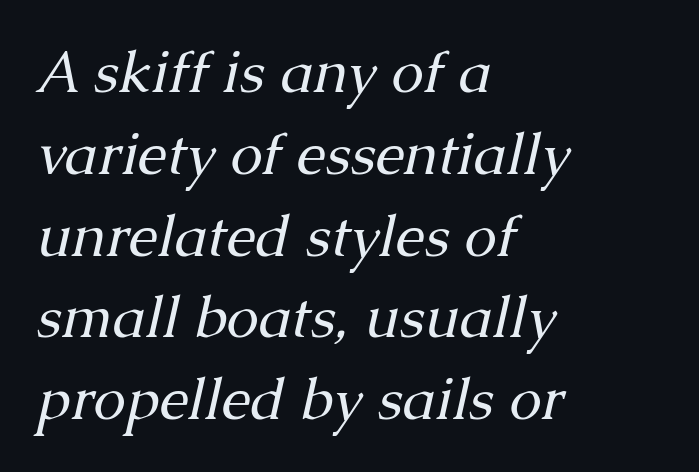
The foot of each line stays bare and open. A student would call this left alignment; a typographer would say flush left, rag right. Is this a fixed-width face? No — the glyphs have proportional, varying widths. Tall strokes in this sample are angled rather than plumb. The designer left line spacing at the default.
